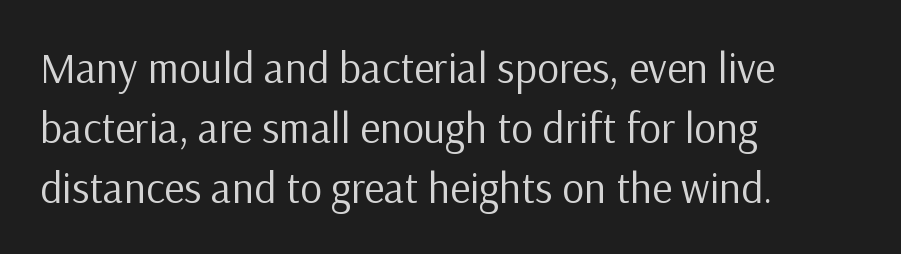
The image shows 43 px regular-weight sans-serif type, upright; set left-aligned, normal line spacing (1.39x), normal letter spacing, not underlined; low stroke contrast and a medium x-height.
